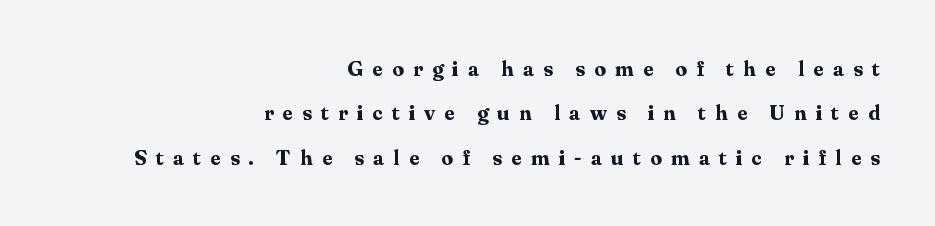
The image shows 21 px bold type, upright; set right-aligned, loose line spacing (2.11x), unusually wide letter spacing (+0.43 em), not underlined.
